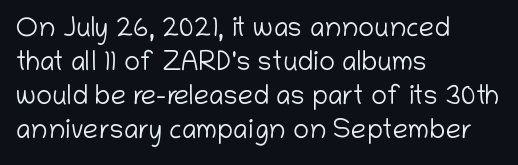
Vertically, the passage feels balanced, rows spaced as you'd expect. The strip under each line holds only bare page. Weight: in the light-to-regular range. Glyph-to-glyph distance matches everyday printed text.
